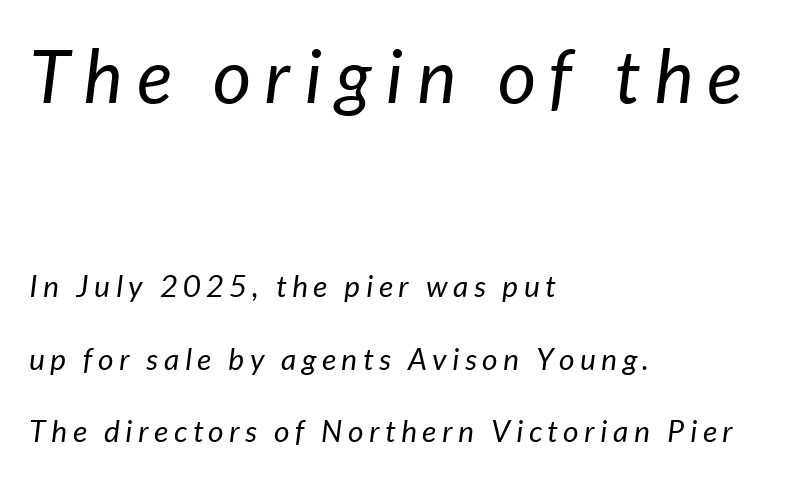
{"italic": "yes", "lean": "right", "slant_degrees": 7, "bold": "no", "weight": "regular", "width": "normal", "stroke_contrast": "low", "x_height": "medium", "monospaced": "no", "underline": "no", "align": "left", "line_spacing": "loose", "line_spacing_ratio": 2.42, "larger_block": "first", "size_ratio": 2.47, "glyph_px": 74}
